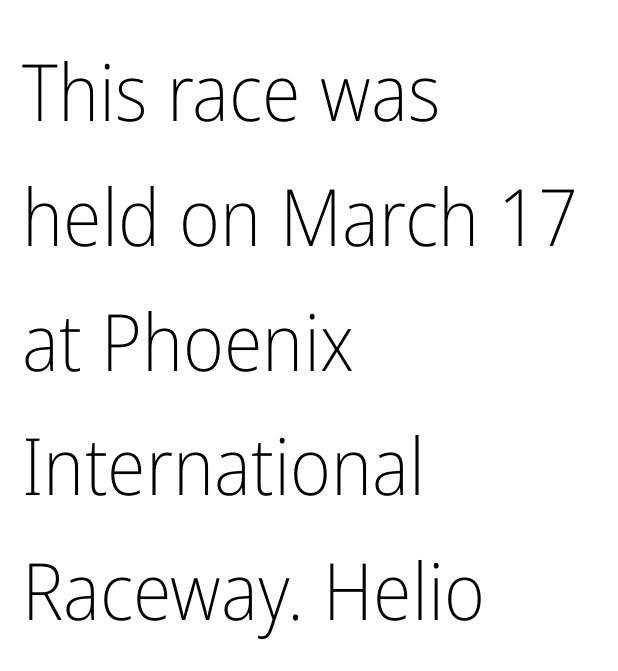
The image shows 79 px light, condensed sans-serif type, upright; set left-aligned, normal line spacing (1.58x), normal letter spacing, not underlined; low stroke contrast and a medium x-height.
